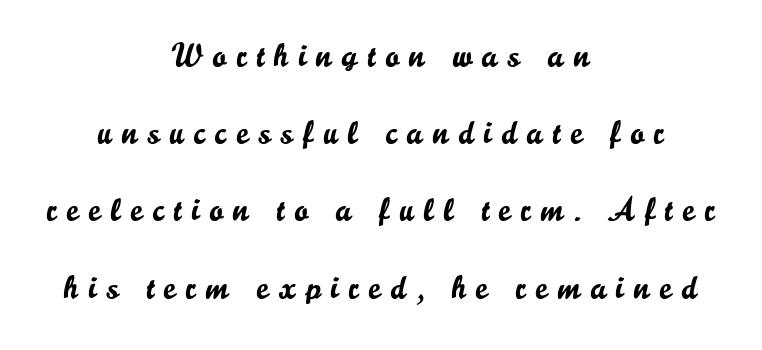
{"serif": "no", "width": "normal", "stroke_contrast": "low", "x_height": "small", "monospaced": "no", "underline": "no", "align": "center", "line_spacing": "loose", "line_spacing_ratio": 2.34, "letter_spacing": "wide", "letter_spacing_em": 0.3, "glyph_px": 33}
